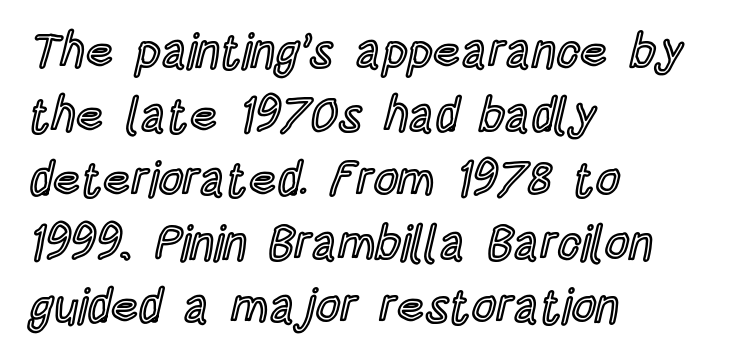
Glyph-to-glyph distance matches everyday printed text. Decoration check: the copy has no underline. The passage shown is typed in a proportional face where columns would drift. This block has exactly the height ordinary leading produces. The typesetter chose a ragged-right arrangement here.
